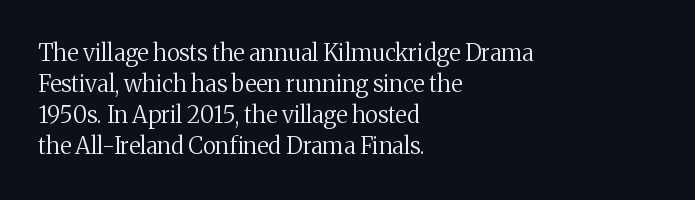
Posture: upright roman. The ragged edge is on the right, which tells us the setting is flush left. Reading down the column, the eye jumps a familiar distance to each next line. The specimen omits any rule beneath the text block's lines. The face looks like a standard text weight, possibly lighter.
